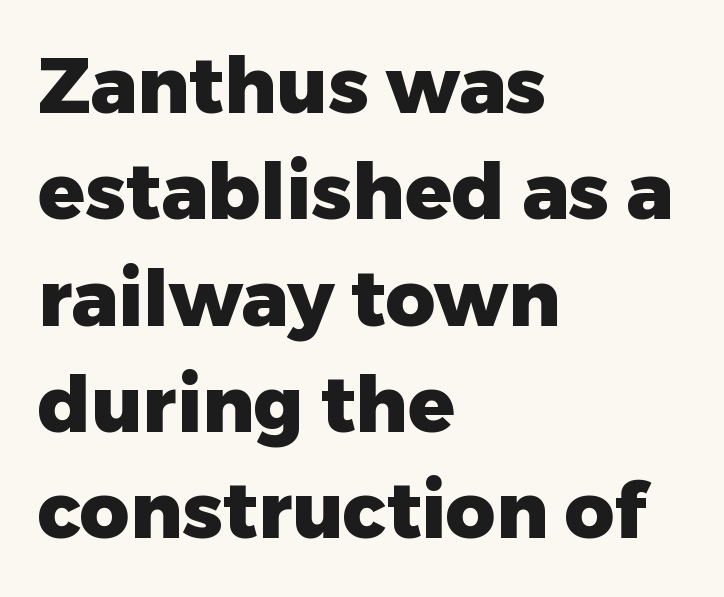
The image shows 77 px heavy sans-serif type, upright; set left-aligned, normal line spacing (1.38x), normal letter spacing, not underlined; low stroke contrast and a medium x-height.
